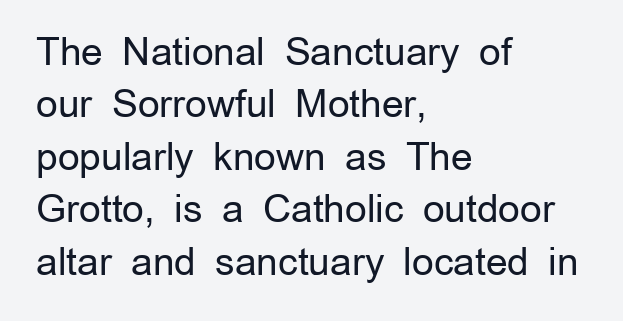
{"serif": "no", "italic": "no", "bold": "no", "weight": "regular", "width": "normal", "stroke_contrast": "low", "x_height": "medium", "monospaced": "no", "underline": "no", "align": "left", "line_spacing": "normal", "line_spacing_ratio": 1.38, "letter_spacing": "normal", "letter_spacing_em": 0.0, "glyph_px": 38}
